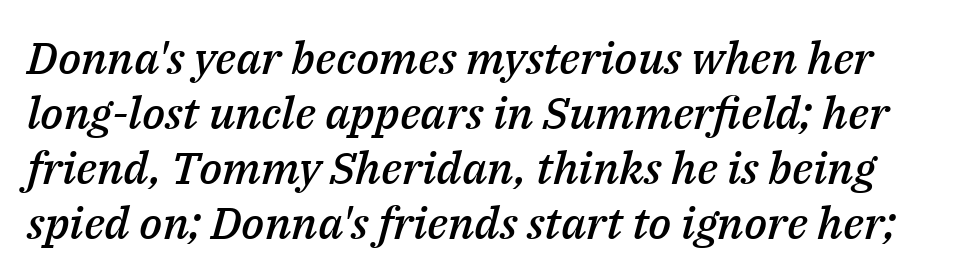
The image shows 45 px semibold type, italic (leaning right); set line spacing 1.22x, normal letter spacing, not underlined; medium stroke contrast and a medium x-height.
